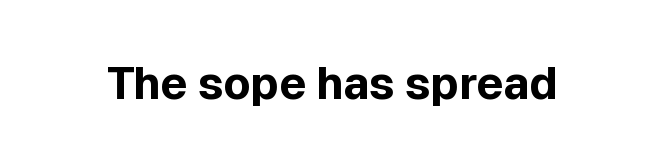
Q: Is the text bold? A: Yes.
Q: Is the text italic (slanted)? A: No, it is upright.
Q: Is the typeface a serif or a sans-serif typeface? A: Sans-serif.
Q: Is the text underlined? A: No.
Q: Is the spacing between letters normal or unusually wide? A: Normal.
Q: Width (condensed, normal, or wide)? A: Normal.
Q: x-height? A: Medium.
Q: Monospaced? A: No.
